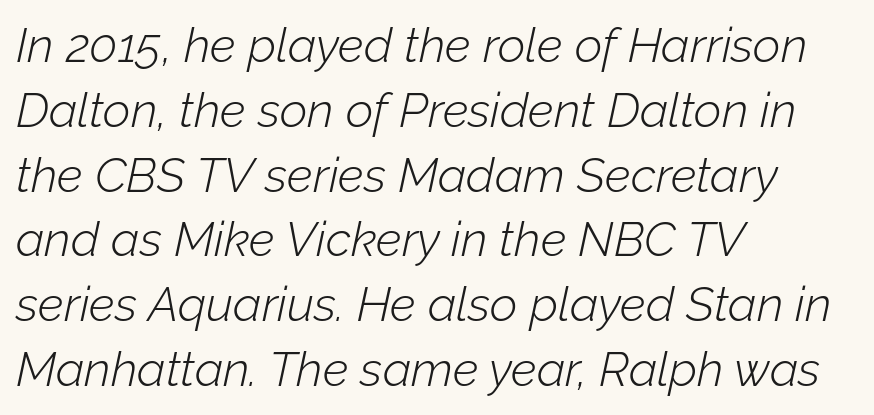
Q: Is the text bold? A: No.
Q: Is the text italic (slanted)? A: Yes, it leans right by about 12 degrees.
Q: Is the text underlined? A: No.
Q: How is the paragraph aligned? A: Left-aligned.
Q: Is the spacing between letters normal or unusually wide? A: Normal.
Q: Is the spacing between lines tight, normal or loose? A: Normal.
Q: Width (condensed, normal, or wide)? A: Normal.
Q: Stroke contrast? A: Low.
Q: x-height? A: Medium.
Q: Monospaced? A: No.
